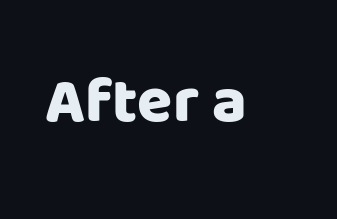
{"serif": "no", "italic": "no", "bold": "yes", "weight": "heavy", "width": "normal", "stroke_contrast": "low", "x_height": "large", "monospaced": "no", "underline": "no", "letter_spacing": "normal", "letter_spacing_em": 0.0, "glyph_px": 64}
